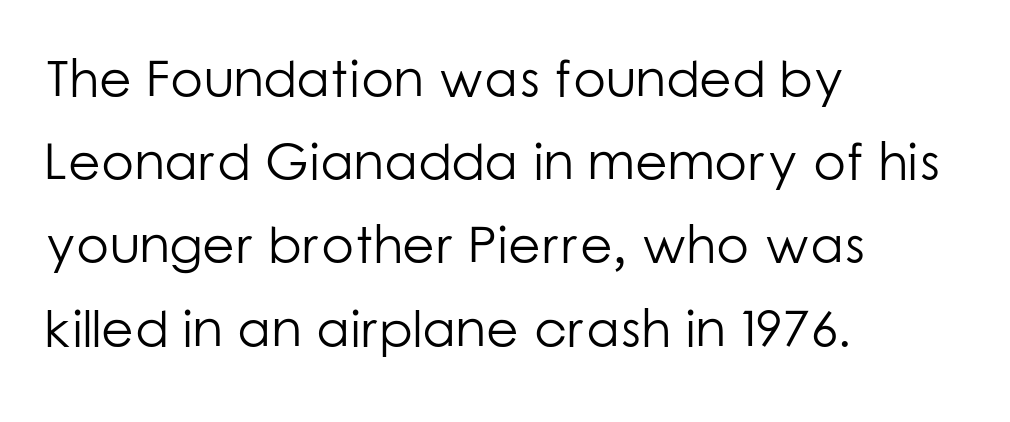
Q: Is the text bold? A: No.
Q: Is the text italic (slanted)? A: No, it is upright.
Q: Is the typeface a serif or a sans-serif typeface? A: Sans-serif.
Q: Is the text underlined? A: No.
Q: How is the paragraph aligned? A: Left-aligned.
Q: Is the spacing between letters normal or unusually wide? A: Normal.
Q: Is the spacing between lines tight, normal or loose? A: Normal.
Q: Width (condensed, normal, or wide)? A: Normal.
Q: Stroke contrast? A: Low.
Q: x-height? A: Medium.
Q: Monospaced? A: No.
